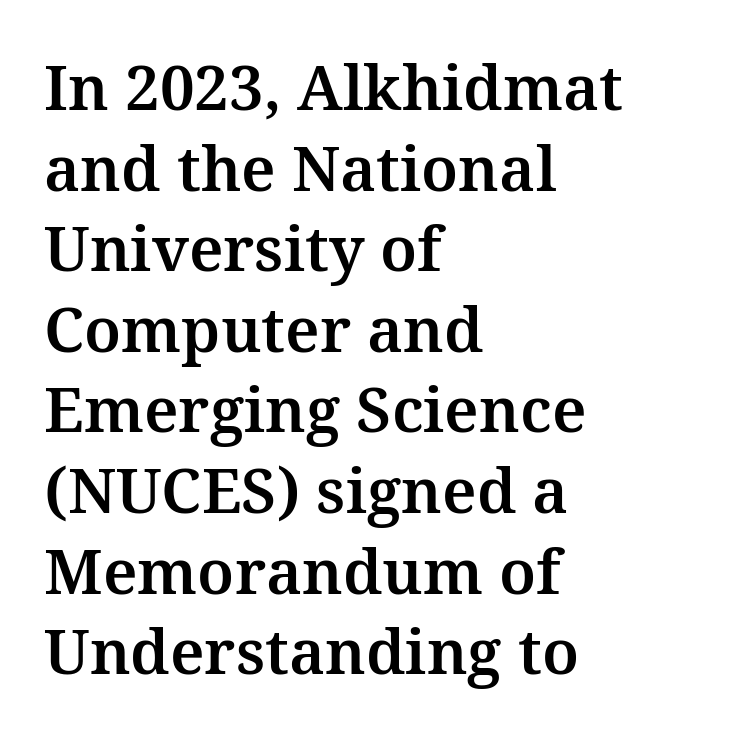
A typesetter would call this proportional, since set widths differ per character. Successive baselines arrive at the customary interval. Rule under the text: the space is simply empty. The passage is arranged the way most books set body copy — flush left. The type family on display is of the serif kind. The type sits square on the baseline with zero lean.
